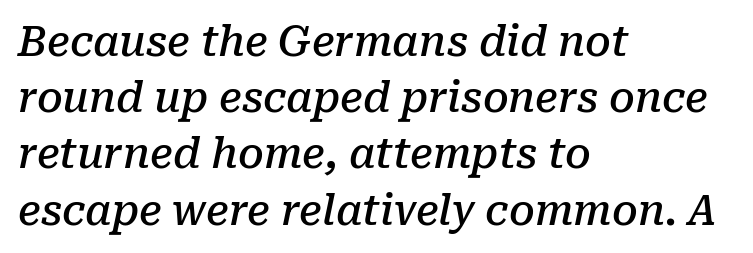
Q: Is the text bold? A: Semi-bold.
Q: Is the text italic (slanted)? A: Yes, it leans right by about 10 degrees.
Q: Is the typeface a serif or a sans-serif typeface? A: Serif.
Q: Is the text underlined? A: No.
Q: How is the paragraph aligned? A: Left-aligned.
Q: Is the spacing between letters normal or unusually wide? A: Normal.
Q: Is the spacing between lines tight, normal or loose? A: Normal.
Q: Width (condensed, normal, or wide)? A: Normal.
Q: Stroke contrast? A: Low.
Q: x-height? A: Medium.
Q: Monospaced? A: No.
